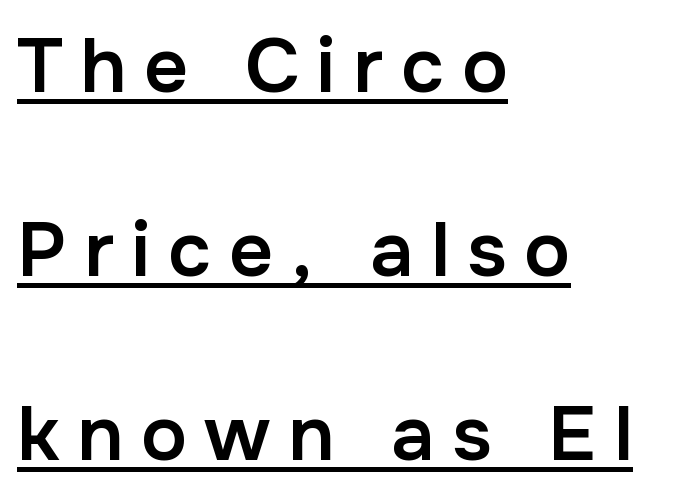
Tracking here is generous; glyphs stand well apart from one another. Its strokes are somewhat broadened, the hallmark of semibold type. Decoration check: the copy is underlined. Baseline-to-baseline distance is far greater than the letter height. Observe the absence of serifs on each vertical stroke in this sample. You could not count columns in this text — the font is proportionally spaced.
